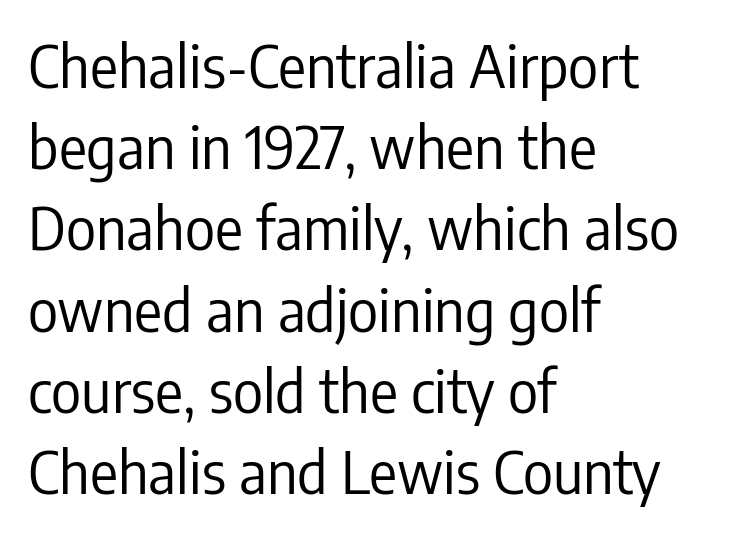
{"serif": "no", "italic": "no", "bold": "no", "weight": "regular", "width": "condensed", "stroke_contrast": "low", "x_height": "medium", "monospaced": "no", "underline": "no", "align": "left", "line_spacing": "normal", "line_spacing_ratio": 1.4, "letter_spacing": "normal", "letter_spacing_em": 0.0, "glyph_px": 58}
